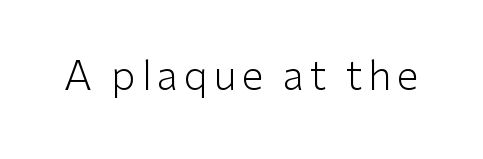
Q: Is the text bold? A: No.
Q: Is the text italic (slanted)? A: No, it is upright.
Q: Is the typeface a serif or a sans-serif typeface? A: Sans-serif.
Q: Is the text underlined? A: No.
Q: Width (condensed, normal, or wide)? A: Normal.
Q: Stroke contrast? A: Low.
Q: x-height? A: Medium.
Q: Monospaced? A: No.
